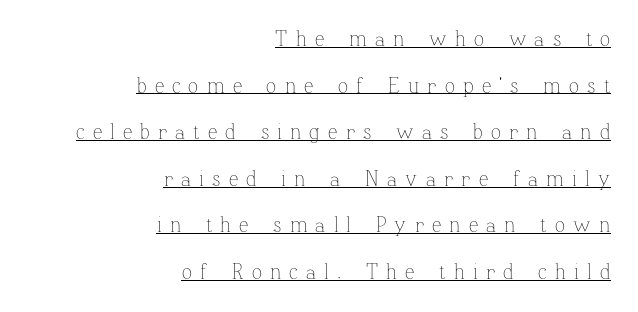
{"italic": "no", "bold": "no", "underline": "yes", "align": "right", "line_spacing": "loose", "line_spacing_ratio": 2.22, "letter_spacing": "wide", "letter_spacing_em": 0.39, "glyph_px": 21}
